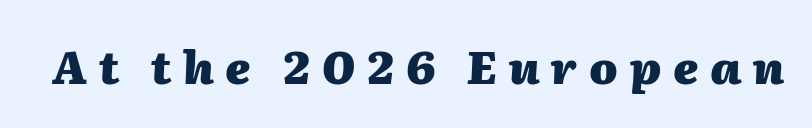
Is the type bold? Yes — the strokes are clearly thick and heavy. Glyph-to-glyph distance is far greater than everyday printed text. Descenders hang freely into open space. Italic: yes, the glyphs are oblique. Character widths vary here, with narrow letters taking less room than wide ones.
